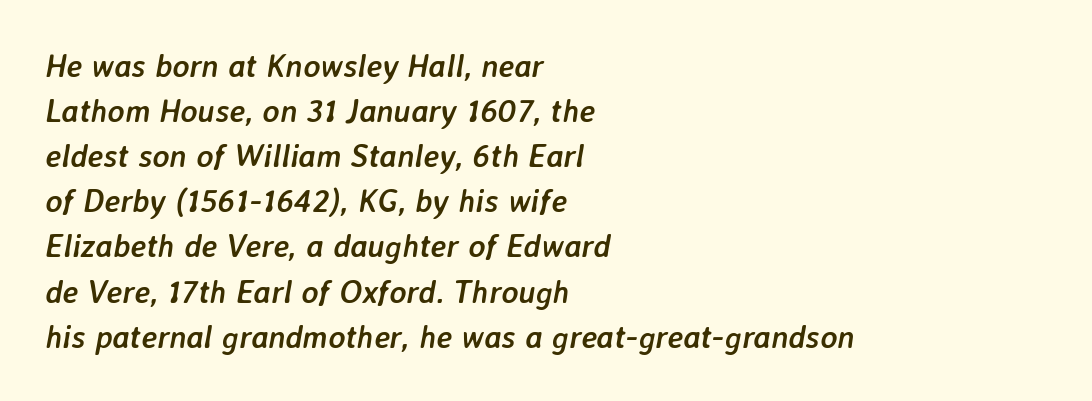
{"italic": "yes", "lean": "right", "slant_degrees": 7, "bold": "yes", "weight": "semibold", "width": "normal", "stroke_contrast": "low", "x_height": "medium", "monospaced": "no", "underline": "no", "align": "left", "line_spacing": "normal", "line_spacing_ratio": 1.41, "letter_spacing": "normal", "letter_spacing_em": 0.0, "glyph_px": 32}
